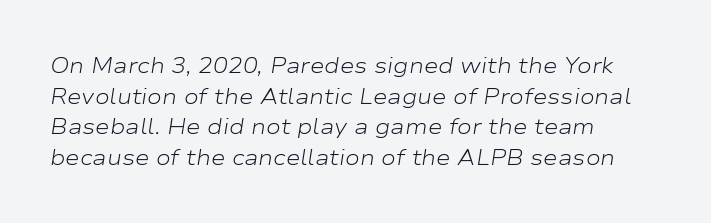
The image shows 22 px text type, italic (leaning right); set left-aligned, normal line spacing (1.39x), normal letter spacing, not underlined.
